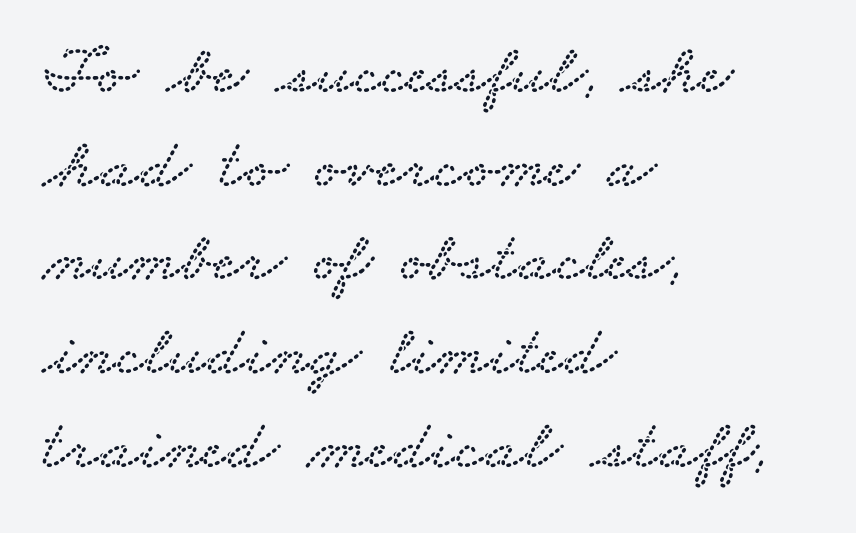
{"serif": "yes", "width": "wide", "stroke_contrast": "low", "x_height": "small", "monospaced": "no", "underline": "no", "align": "left", "line_spacing": "normal", "line_spacing_ratio": 1.32, "letter_spacing": "normal", "letter_spacing_em": 0.0, "glyph_px": 71}
